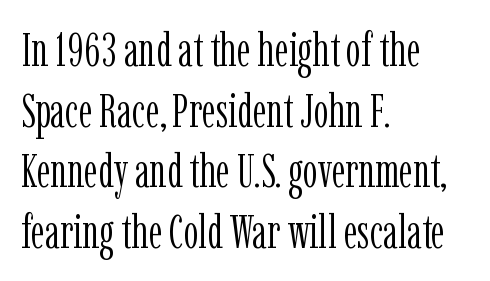
{"serif": "yes", "italic": "no", "bold": "no", "weight": "light", "width": "condensed", "stroke_contrast": "low", "x_height": "medium", "monospaced": "no", "underline": "no", "align": "left", "line_spacing": "normal", "line_spacing_ratio": 1.29, "letter_spacing": "normal", "letter_spacing_em": 0.0, "glyph_px": 47}
